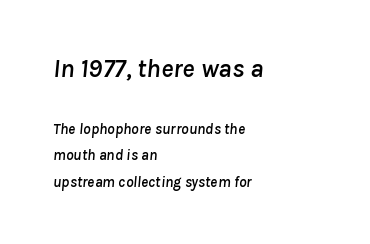
The image shows 26 px text type, italic (leaning right); set left-aligned, line spacing 1.77x, normal letter spacing, not underlined; the first (top) block is 1.73x larger.
